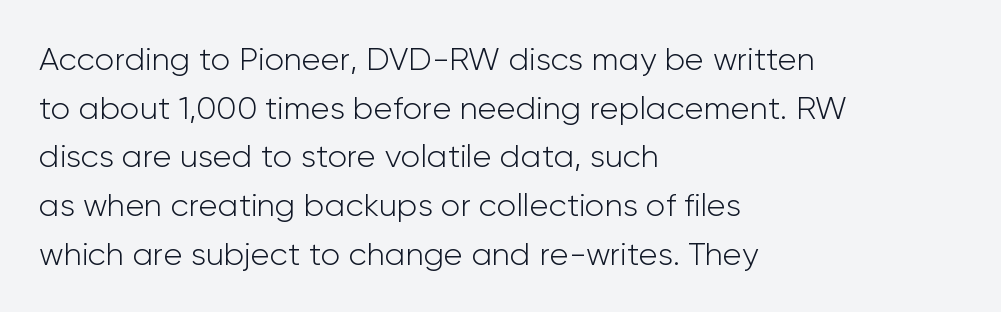
Nothing sits at the stroke ends, so this counts as sans-serif. Each row of text sits above clean, open space. The cut favours lightness, reaching ordinary text weight at its darkest. Is this a fixed-width face? No — the glyphs have proportional, varying widths. A classic flush-left, rag-right setting is used for this passage. These lines keep a tight, regular rhythm from letter to letter.
